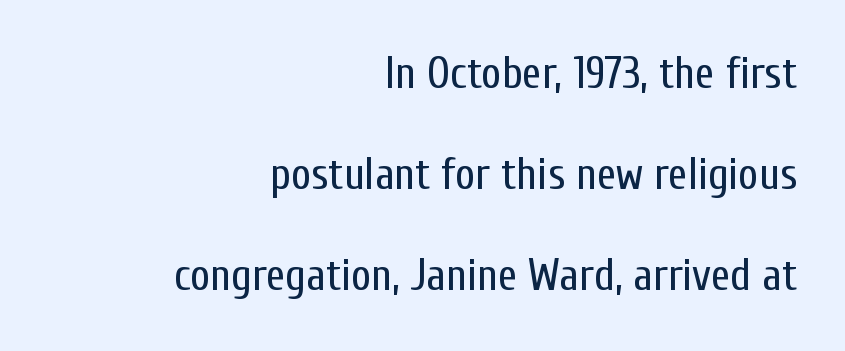
The image shows 44 px regular-weight, condensed sans-serif type, upright; set right-aligned, loose line spacing (2.3x), normal letter spacing, not underlined; low stroke contrast and a medium x-height.
